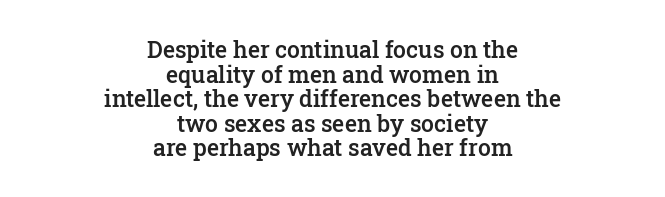
A bare baseline throughout the passage. Every letter is mildly thick-stroked: semibold rather than bold. Is the letter spacing exaggerated? No — it looks like the ordinary default. The designer dialed line spacing down below the default.
